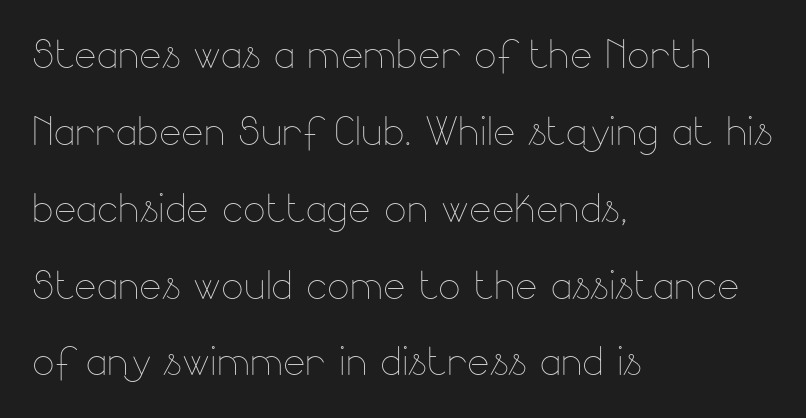
Teacher's note: observe the even left margin — that is flush-left alignment. The rendering uses natural spacing where letterforms have individual widths. Ink coverage per letter is moderate at most. Interline gaps are of average width in this sample. Caption: standard tracking, unaltered.
